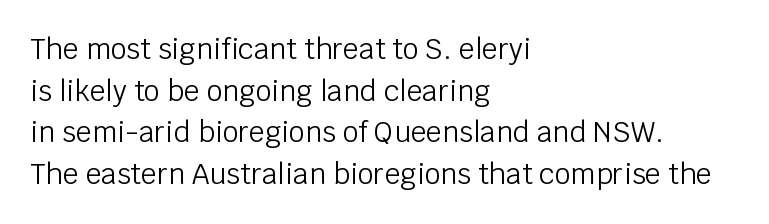
The image shows 28 px light sans-serif type, upright; set left-aligned, normal line spacing (1.49x), normal letter spacing, not underlined; low stroke contrast and a large x-height.
